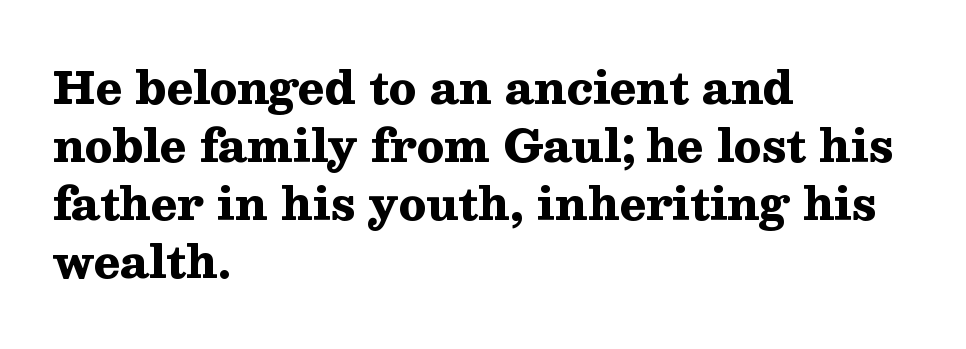
{"serif": "yes", "italic": "no", "bold": "yes", "weight": "heavy", "width": "wide", "stroke_contrast": "medium", "x_height": "medium", "monospaced": "no", "underline": "no", "align": "left", "line_spacing": "normal", "line_spacing_ratio": 1.32, "letter_spacing": "normal", "letter_spacing_em": 0.0, "glyph_px": 44}
